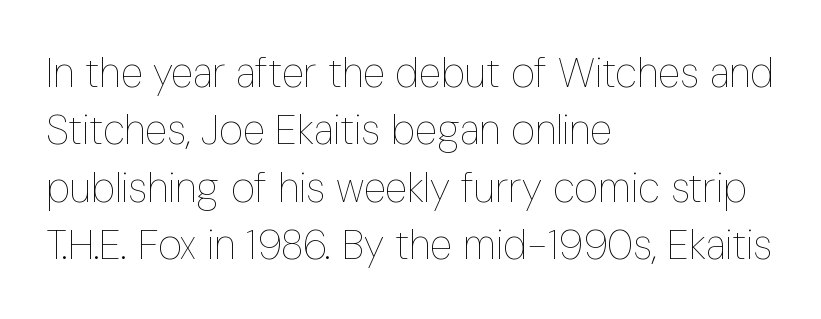
No italicization has been applied; the sample stays upright. Is the type heavy? It reads as light-to-regular instead. Compared with typical paragraphs, the rows here are spaced about the same. Left-aligned paragraph, ragged on the right. Bare-footed words on every line.
